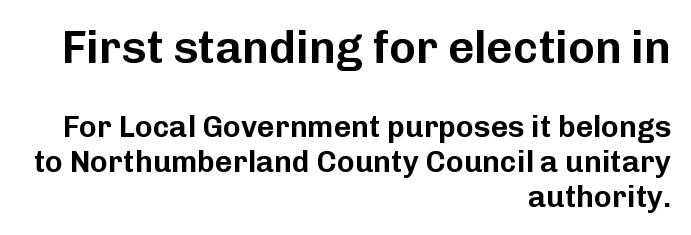
Tall strokes in this sample are plumb rather than angled. What stands out about the letter spacing? Nothing — it is the standard amount. Grotesque or geometric, the face here clearly has no serifs. Looks like regular typesetting: each glyph gets only the width it needs.
